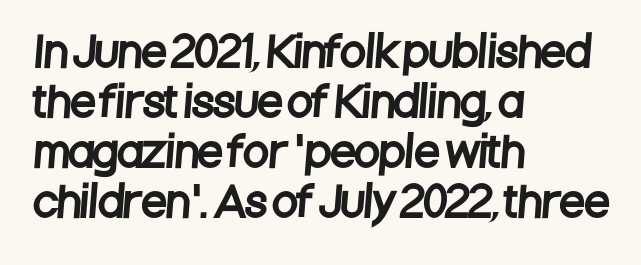
Descender tails drop into unmarked territory. Line starts are locked; line ends wander. Here the glyphs are tracked normally, forming tight word shapes. The face used here is proportionally spaced, like ordinary book or web type. Regarding serifs, this sample does without them.
